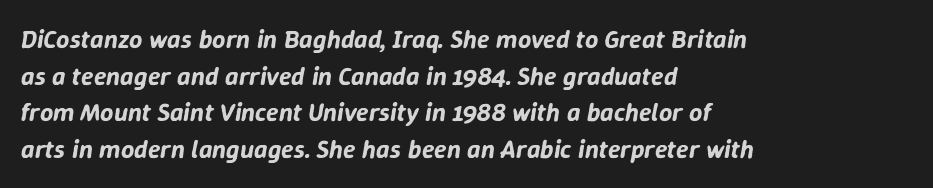
The gaps between neighbouring characters are ordinary and unremarkable. When letters slant like this, we call the style italic. Every row of glyphs begins at an identical x-position on the left. The space beneath each line is pristine and unruled.
